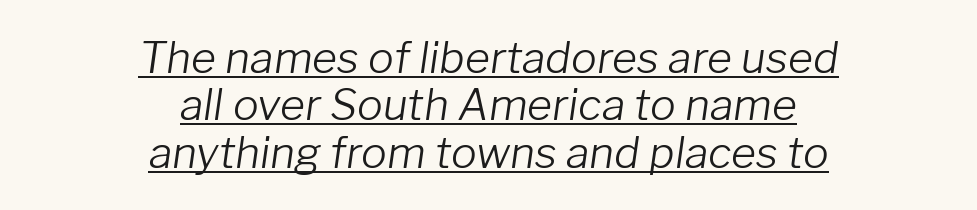
{"italic": "yes", "lean": "right", "slant_degrees": 8, "bold": "no", "weight": "light", "width": "normal", "stroke_contrast": "low", "x_height": "medium", "monospaced": "no", "underline": "yes", "align": "center", "line_spacing": "tight", "line_spacing_ratio": 1.1, "letter_spacing": "normal", "letter_spacing_em": 0.0, "glyph_px": 43}
